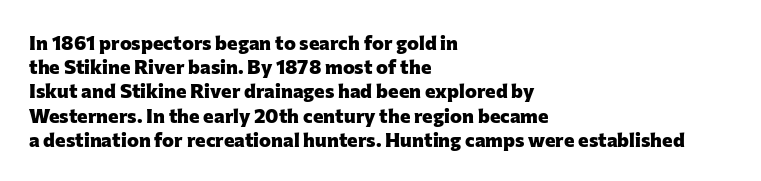
The image shows 20 px bold type, upright; set left-aligned, line spacing 1.21x, normal letter spacing, not underlined.
